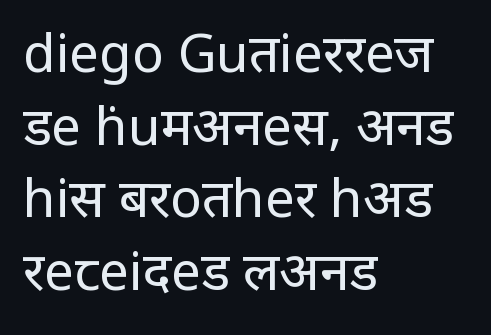
{"serif": "no", "italic": "no", "bold": "no", "weight": "regular", "width": "condensed", "stroke_contrast": "low", "x_height": "large", "monospaced": "no", "underline": "no", "align": "left", "line_spacing": "normal", "line_spacing_ratio": 1.37, "letter_spacing": "normal", "letter_spacing_em": 0.0, "glyph_px": 53}
